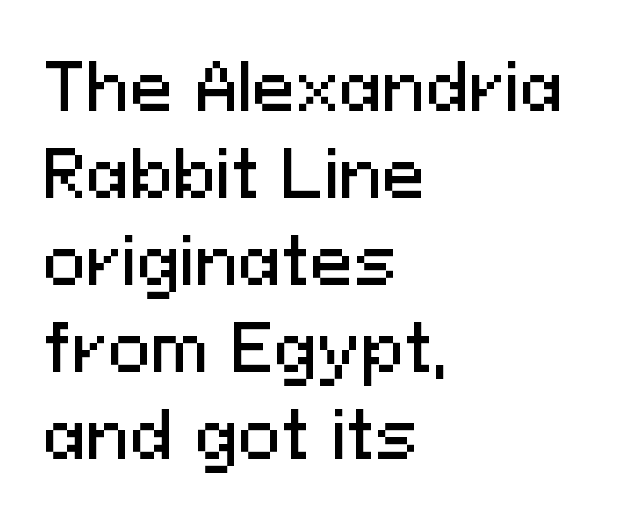
Q: Is the text italic (slanted)? A: No, it is upright.
Q: Is the typeface a serif or a sans-serif typeface? A: Sans-serif.
Q: Is the text underlined? A: No.
Q: How is the paragraph aligned? A: Left-aligned.
Q: Is the spacing between letters normal or unusually wide? A: Normal.
Q: Is the spacing between lines tight, normal or loose? A: Normal.
Q: Width (condensed, normal, or wide)? A: Normal.
Q: Stroke contrast? A: Medium.
Q: x-height? A: Medium.
Q: Monospaced? A: No.
